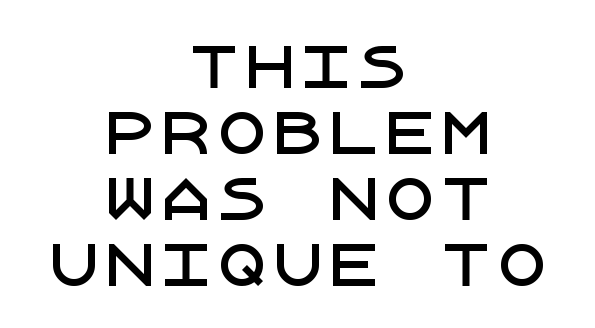
Q: Is the text italic (slanted)? A: No, it is upright.
Q: Is the typeface a serif or a sans-serif typeface? A: Sans-serif.
Q: Is the text underlined? A: No.
Q: How is the paragraph aligned? A: Centered.
Q: Is the spacing between letters normal or unusually wide? A: Normal.
Q: Width (condensed, normal, or wide)? A: Normal.
Q: Stroke contrast? A: Low.
Q: x-height? A: Large.
